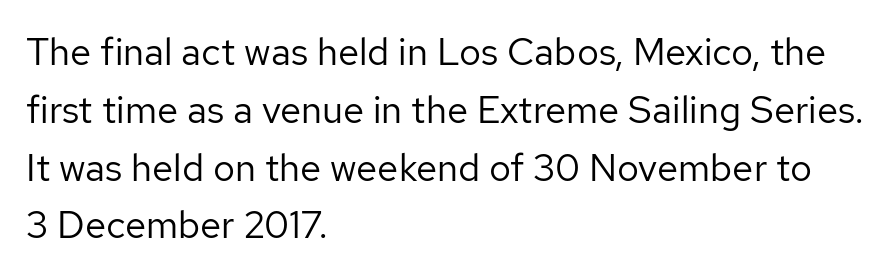
The passage shown is typed in a proportional face where columns would drift. Line starts are locked; line ends wander. The passage shown has conventional tracking throughout. Does the type have serifs? No, each stem ends abruptly. Is there much room between lines? A standard amount, neither cramped nor airy.
